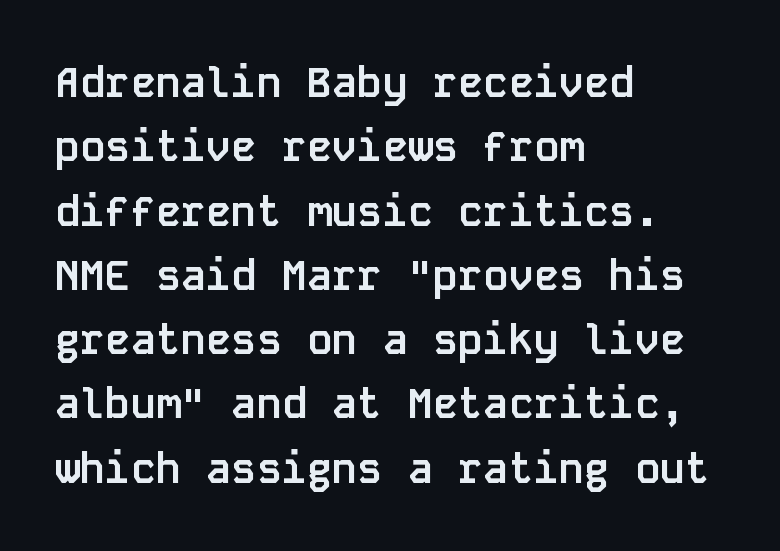
You can tell it's not italic because the verticals are truly vertical. Regarding leading, the lines here are spaced in the standard way. Every character here occupies the same horizontal width, giving the sample a typewriter-like rhythm. The passage shown is typeset with a sans-serif family.
